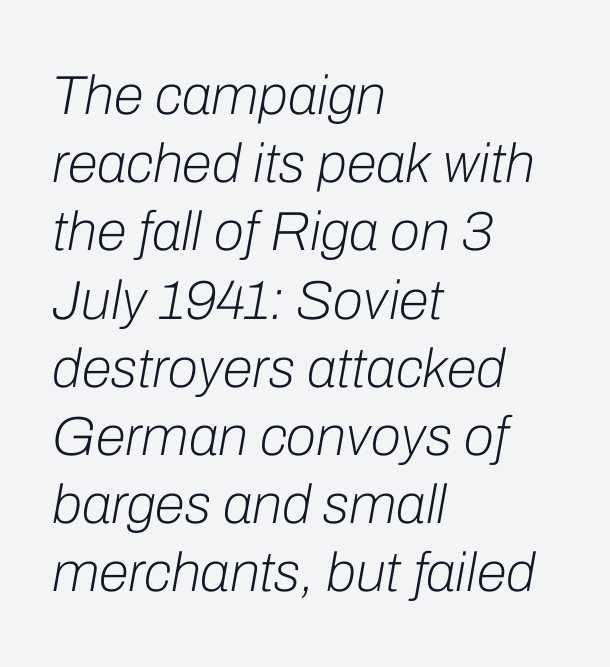
A typesetter would call this proportional, since set widths differ per character. A clean baseline with only descenders dipping below it. These lines stack with their left ends in a neat column. Vertical stems look standard width or narrower in stroke. Style check: oblique.
